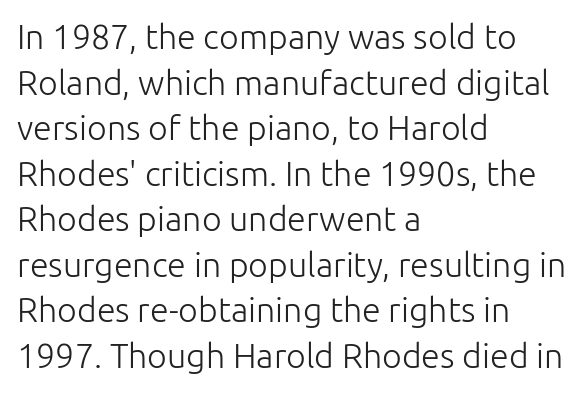
There is no visible air inserted between adjacent glyphs. Think of a printed novel: that variable character pitch is what you see here. Successive baselines arrive at the customary interval. This is sans-serif lettering, the kind often seen on screens and signage.
